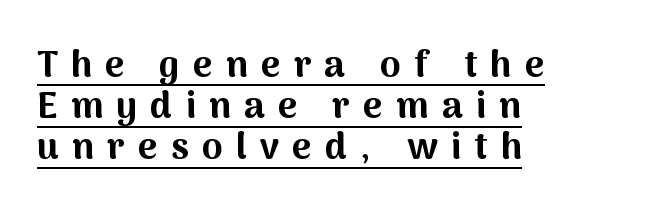
{"serif": "no", "italic": "no", "bold": "yes", "weight": "bold", "width": "normal", "stroke_contrast": "medium", "x_height": "medium", "monospaced": "no", "underline": "yes", "align": "left", "line_spacing": "tight", "line_spacing_ratio": 1.11, "letter_spacing": "wide", "letter_spacing_em": 0.36, "glyph_px": 37}
